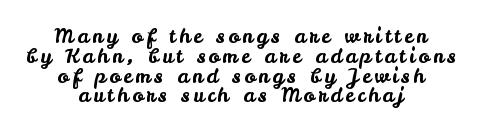
The image shows 20 px text type; set centered, tight line spacing (0.99x), not underlined.
